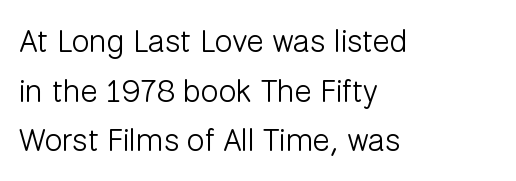
Q: Is the text bold? A: No.
Q: Is the text italic (slanted)? A: No, it is upright.
Q: Is the typeface a serif or a sans-serif typeface? A: Sans-serif.
Q: Is the text underlined? A: No.
Q: How is the paragraph aligned? A: Left-aligned.
Q: Is the spacing between letters normal or unusually wide? A: Normal.
Q: Is the spacing between lines tight, normal or loose? A: Normal.
Q: Width (condensed, normal, or wide)? A: Normal.
Q: Stroke contrast? A: Low.
Q: x-height? A: Medium.
Q: Monospaced? A: No.
